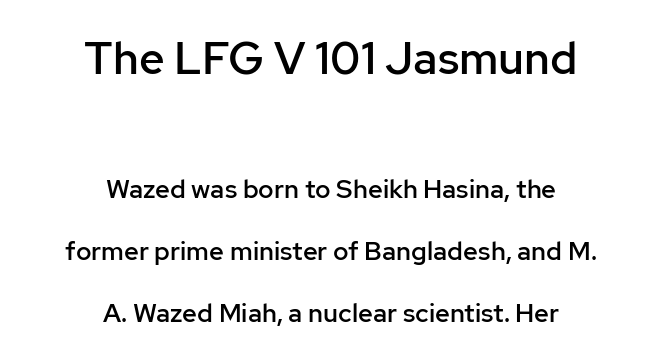
{"serif": "no", "italic": "no", "bold": "semi", "weight": "semibold", "width": "normal", "stroke_contrast": "low", "x_height": "medium", "monospaced": "no", "underline": "no", "align": "center", "line_spacing": "loose", "line_spacing_ratio": 2.38, "letter_spacing": "normal", "letter_spacing_em": 0.0, "larger_block": "first", "size_ratio": 1.73, "glyph_px": 45}
